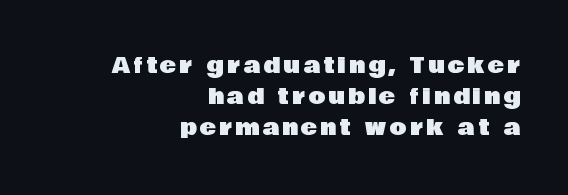
The image shows 22 px text type, upright; set right-aligned, normal line spacing (1.41x), not underlined.
